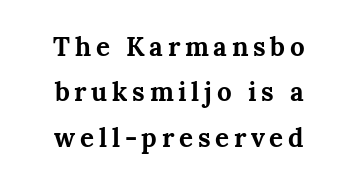
Its strokes are broad and dark, the hallmark of bold type. The gap between lines stays unmarked. Characters remain perfectly vertical along every line. Both edges are ragged and mirror each other, which tells us the setting is centered.
